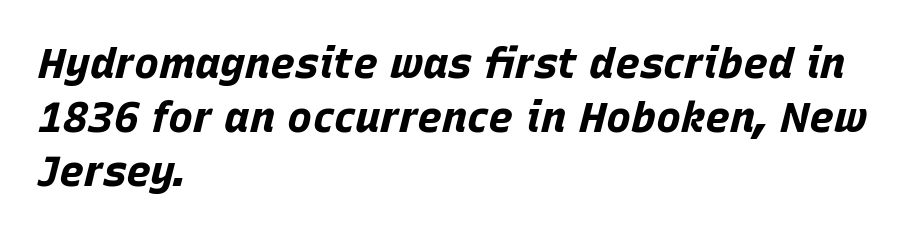
Compared with an ordinary text face, these strokes are far heavier — a full bold. Nobody drew a line under any word here. Horizontal bands of white between lines are of average thickness. Teacher's note: observe the even left margin — that is flush-left alignment.
